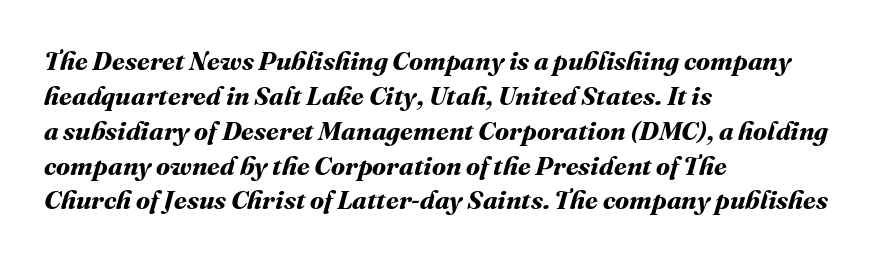
Q: Is the text bold? A: Yes.
Q: Is the text underlined? A: No.
Q: How is the paragraph aligned? A: Left-aligned.
Q: Is the spacing between letters normal or unusually wide? A: Normal.
Q: Is the spacing between lines tight, normal or loose? A: Normal.
